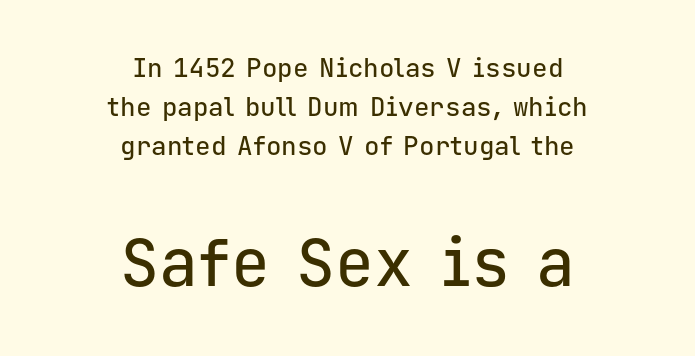
{"serif": "no", "italic": "no", "width": "normal", "stroke_contrast": "low", "x_height": "medium", "monospaced": "yes", "underline": "no", "align": "center", "line_spacing": "normal", "line_spacing_ratio": 1.5, "letter_spacing": "normal", "letter_spacing_em": 0.0, "larger_block": "second", "size_ratio": 2.5, "glyph_px": 65}
